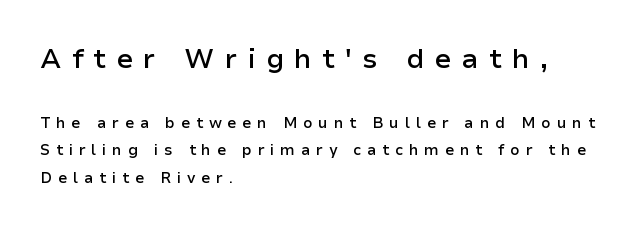
{"italic": "no", "bold": "semi", "underline": "no", "align": "left", "line_spacing_ratio": 1.85, "letter_spacing": "wide", "letter_spacing_em": 0.38, "larger_block": "first", "size_ratio": 1.8, "glyph_px": 27}
